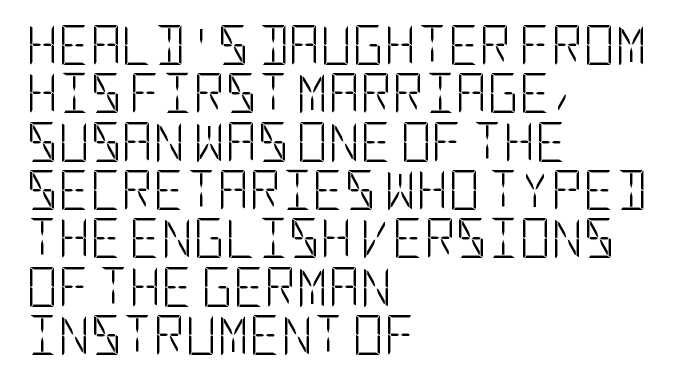
Caption: face not bold, strokes unweighted. Does the copy run flush right? No — it runs flush left. Does extra space separate the letters? No, they use regular spacing. Letters rest on an invisible, unmarked baseline.
